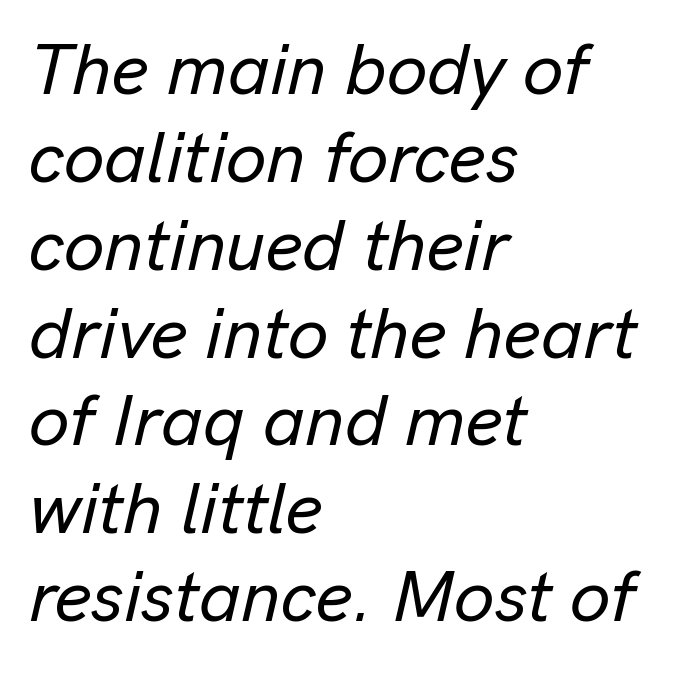
The image shows 72 px text type, italic (leaning right); set left-aligned, line spacing 1.22x, normal letter spacing, not underlined; low stroke contrast and a medium x-height.
